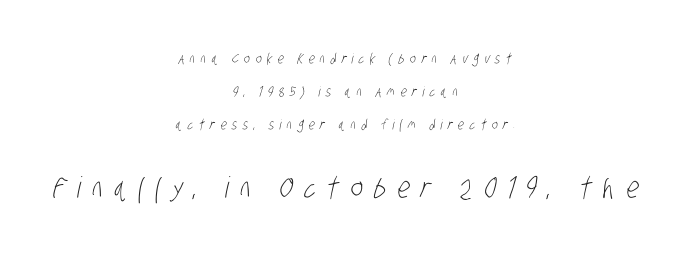
{"serif": "no", "bold": "no", "weight": "light", "width": "condensed", "stroke_contrast": "low", "x_height": "large", "monospaced": "no", "underline": "no", "align": "center", "line_spacing": "loose", "line_spacing_ratio": 2.36, "letter_spacing": "wide", "letter_spacing_em": 0.39, "larger_block": "second", "size_ratio": 2.07, "glyph_px": 29}
